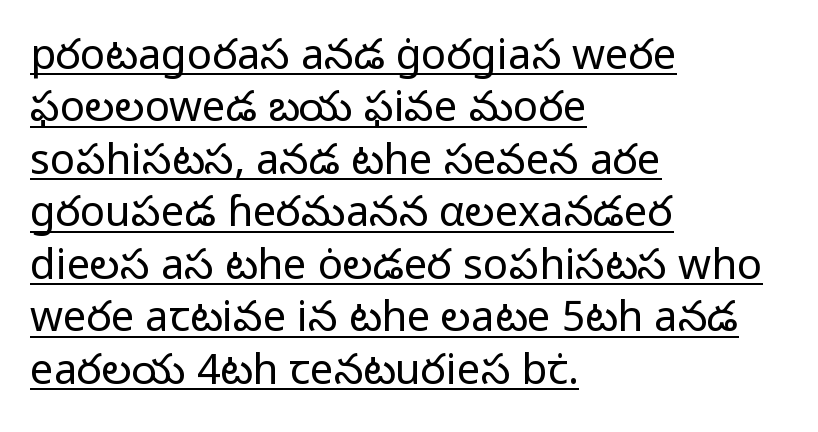
The image shows 42 px regular-weight sans-serif type, upright; set left-aligned, normal line spacing (1.25x), normal letter spacing, underlined; low stroke contrast and a medium x-height.
